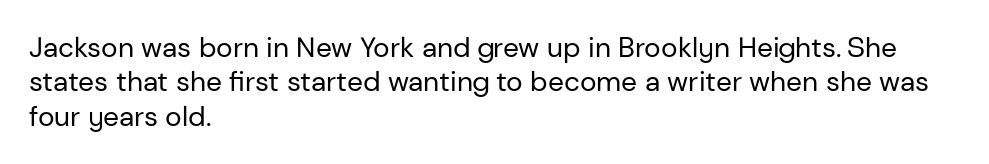
Q: Is the text bold? A: No.
Q: Is the text italic (slanted)? A: No, it is upright.
Q: Is the typeface a serif or a sans-serif typeface? A: Sans-serif.
Q: Is the text underlined? A: No.
Q: How is the paragraph aligned? A: Left-aligned.
Q: Is the spacing between letters normal or unusually wide? A: Normal.
Q: Width (condensed, normal, or wide)? A: Normal.
Q: Stroke contrast? A: Low.
Q: x-height? A: Medium.
Q: Monospaced? A: No.
